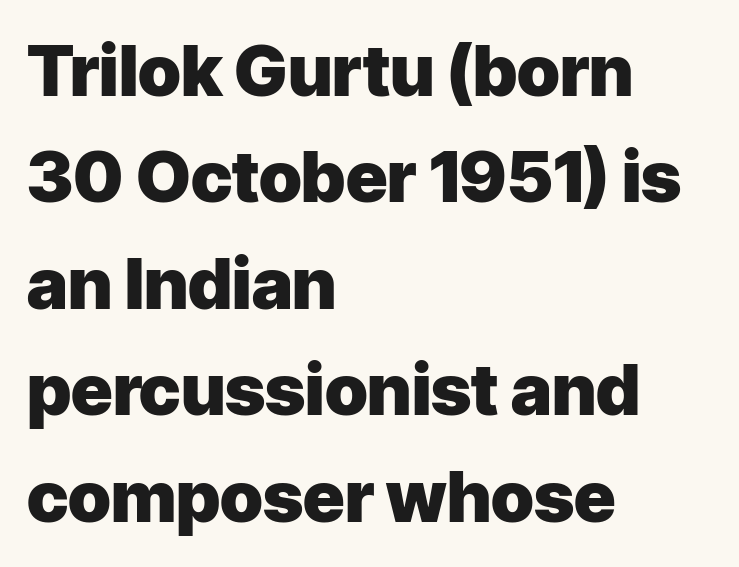
The rendering keeps characters at their native spacing. A typesetter would call this proportional, since set widths differ per character. You'd pick this weight for a headline — it's a proper bold. The rendering shows plain stroke endings on the letterforms — a sans-serif design.
